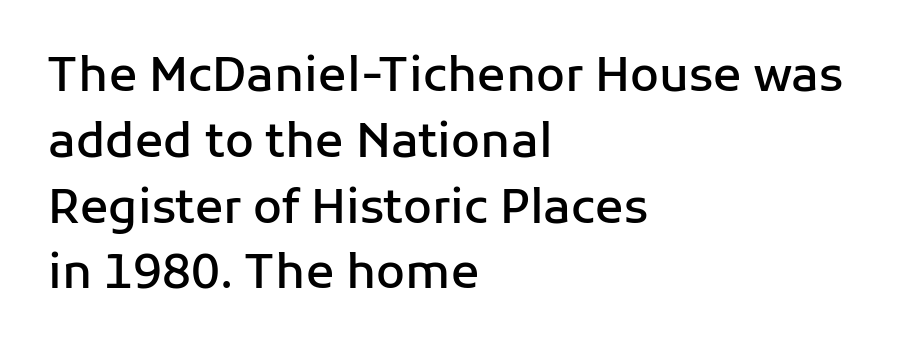
Baseline-to-baseline distance is the conventional proportion of letter height. The paragraph has a hard left edge and a soft right edge. Tall strokes in this sample are plumb rather than angled. In terms of letterspacing, this is plain default setting. Each letter keeps its own natural width here, so spacing adapts to shape.
